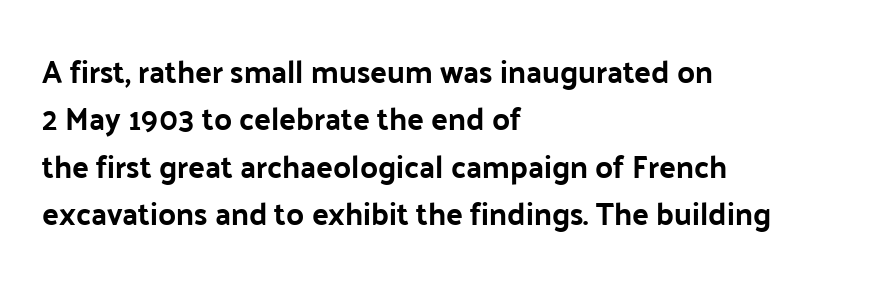
{"serif": "no", "italic": "no", "width": "normal", "stroke_contrast": "low", "x_height": "medium", "monospaced": "no", "underline": "no", "align": "left", "line_spacing": "normal", "line_spacing_ratio": 1.53, "letter_spacing": "normal", "letter_spacing_em": 0.0, "glyph_px": 31}
